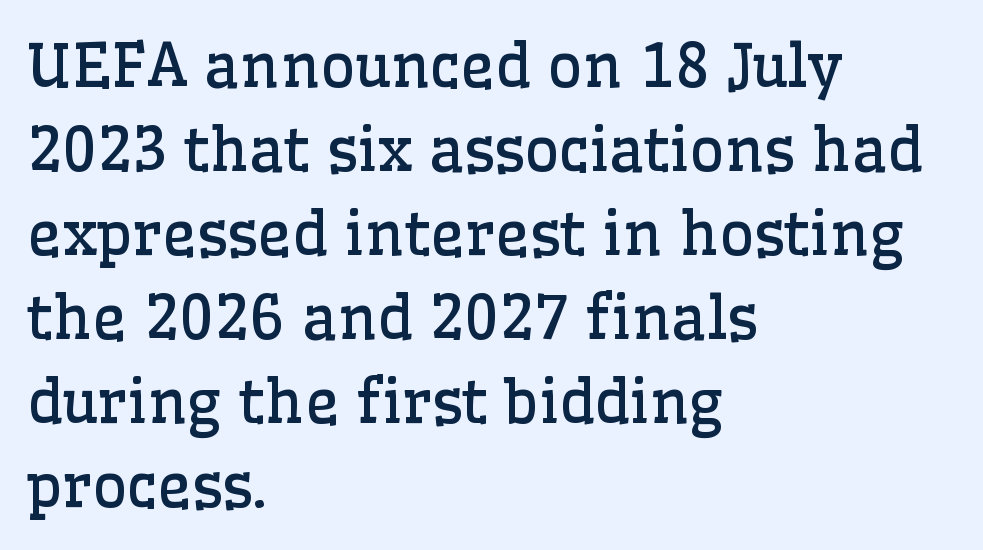
The image shows 60 px regular-weight serif type, upright; set left-aligned, normal line spacing (1.4x), normal letter spacing, not underlined; low stroke contrast and a medium x-height.
